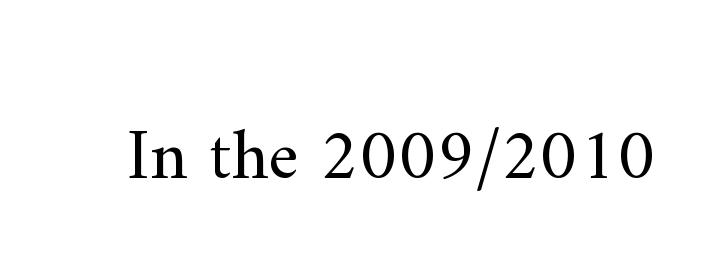
The image shows 73 px regular-weight serif type, upright; set normal letter spacing, not underlined; medium stroke contrast and a small x-height.
